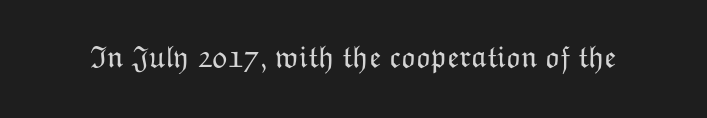
The image shows 31 px light type, upright; set normal letter spacing, not underlined; low stroke contrast and a medium x-height.
